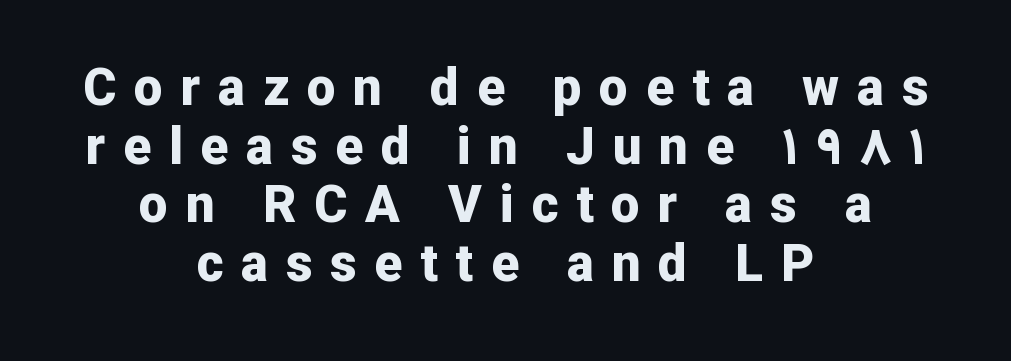
Regarding serifs, this sample does without them. The rendering uses natural spacing where letterforms have individual widths. Short note: letters widely spaced. Line starts and ends both wander, symmetrically.
